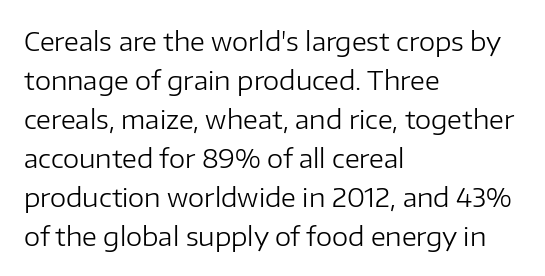
Each new line begins a customary step beneath the previous one. Students, note that the glyphs here touch the page at normal intervals. Letters rest on an invisible, unmarked baseline. Posture: upright roman.
